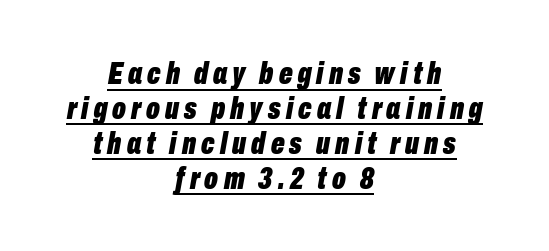
Q: Is the text bold? A: Yes.
Q: Is the text italic (slanted)? A: Yes, it leans right by about 10 degrees.
Q: Is the text underlined? A: Yes.
Q: How is the paragraph aligned? A: Centered.
Q: Is the spacing between lines tight, normal or loose? A: Tight.
Q: Width (condensed, normal, or wide)? A: Condensed.
Q: Stroke contrast? A: Low.
Q: x-height? A: Medium.
Q: Monospaced? A: No.
